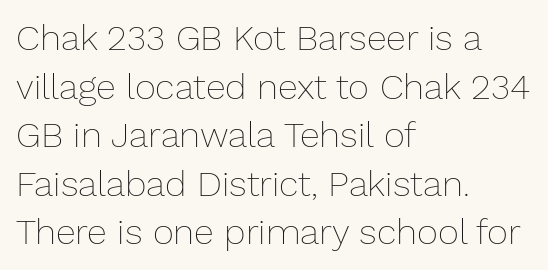
The image shows 36 px thin type, upright; set left-aligned, normal line spacing (1.35x), normal letter spacing, not underlined; low stroke contrast and a medium x-height.
